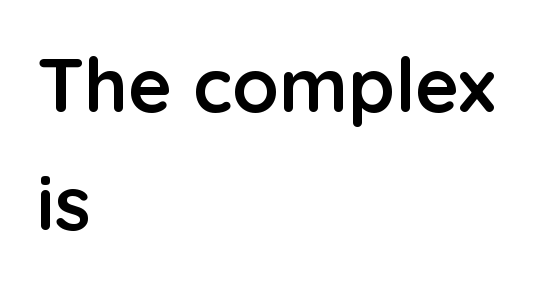
{"serif": "no", "italic": "no", "bold": "yes", "weight": "semibold", "width": "normal", "stroke_contrast": "low", "x_height": "medium", "monospaced": "no", "underline": "no", "align": "left", "line_spacing": "normal", "line_spacing_ratio": 1.58, "letter_spacing": "normal", "letter_spacing_em": 0.0, "glyph_px": 75}
